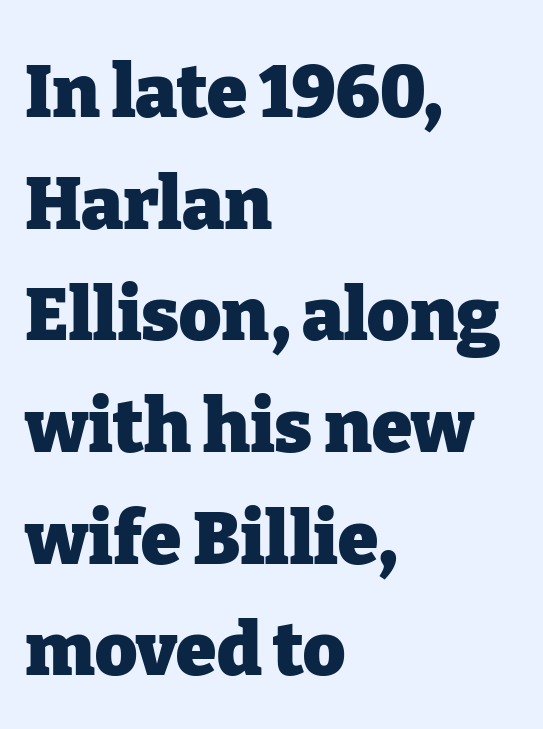
Thick stems and heavy bowls — unmistakably bold. Observe the serifs anchoring each vertical stroke in this sample. The typography opts for an upright posture over an oblique one. Spacing between characters is what you'd get straight out of the box. The lines sit at an ordinary, default distance from one another.
